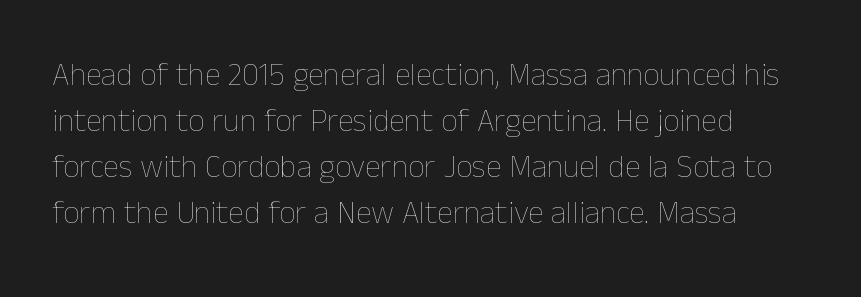
{"italic": "no", "bold": "no", "weight": "thin", "width": "normal", "stroke_contrast": "low", "x_height": "medium", "monospaced": "no", "underline": "no", "align": "left", "line_spacing": "normal", "line_spacing_ratio": 1.44, "letter_spacing": "normal", "letter_spacing_em": 0.0, "glyph_px": 32}
